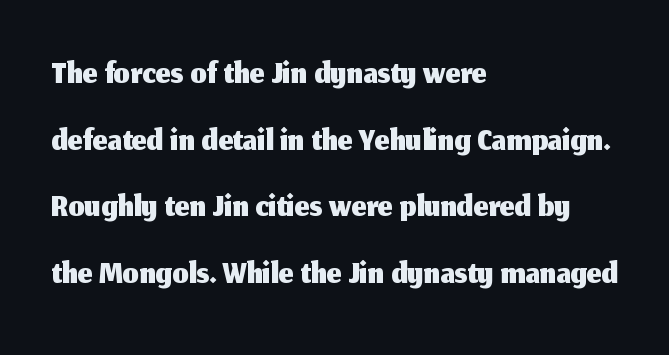
{"serif": "no", "italic": "no", "width": "normal", "stroke_contrast": "medium", "x_height": "medium", "monospaced": "no", "underline": "no", "align": "left", "line_spacing": "normal", "line_spacing_ratio": 1.28, "letter_spacing": "normal", "letter_spacing_em": 0.0, "glyph_px": 52}
